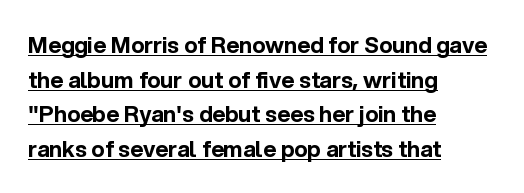
The image shows 22 px bold type, upright; set left-aligned, normal line spacing (1.57x), normal letter spacing, underlined.
